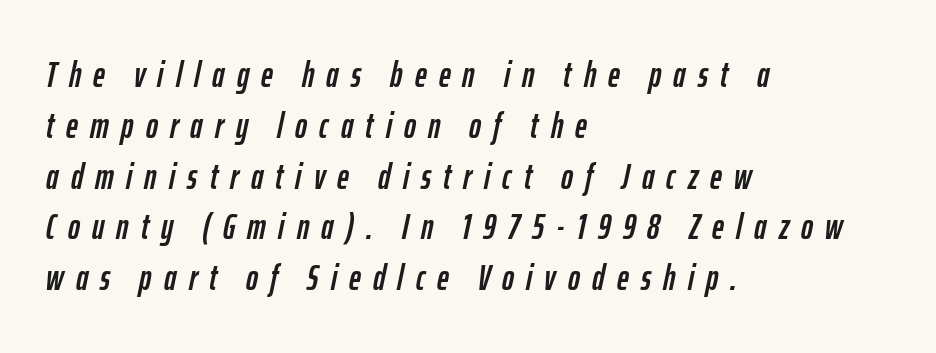
The image shows 36 px condensed type, italic (leaning right); set left-aligned, normal line spacing (1.41x), unusually wide letter spacing (+0.34 em), not underlined; low stroke contrast and a medium x-height.
